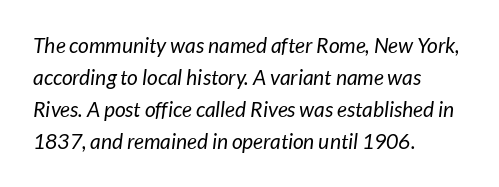
How would I describe the line gaps? Plain and ordinary. Default kerning and tracking; the words read as compact shapes. The space directly below the letters is spotless. The ragged edge is on the right, which tells us the setting is flush left. Stems here are at most as thick as an everyday book face.
